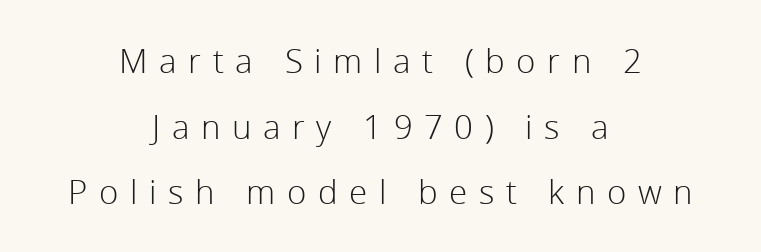
The image shows 33 px light sans-serif type, upright; set centered, loose line spacing (1.99x), unusually wide letter spacing (+0.35 em), not underlined; a medium x-height.
